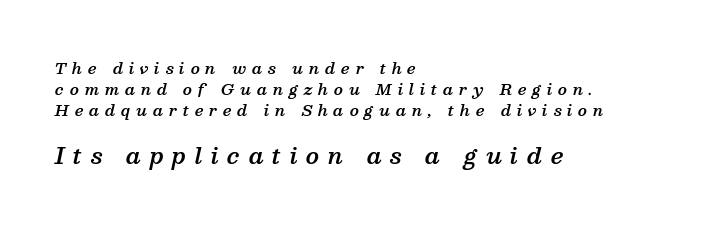
The image shows 22 px text type, italic (leaning right); set left-aligned, normal line spacing (1.4x), unusually wide letter spacing (+0.39 em), not underlined; the second (bottom) block is 1.47x larger.
